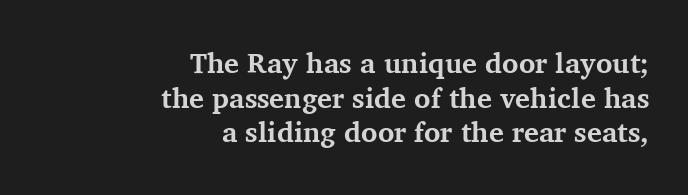
Q: Is the text bold? A: Yes.
Q: Is the text italic (slanted)? A: No, it is upright.
Q: Is the typeface a serif or a sans-serif typeface? A: Serif.
Q: Is the text underlined? A: No.
Q: How is the paragraph aligned? A: Right-aligned.
Q: Is the spacing between letters normal or unusually wide? A: Normal.
Q: Width (condensed, normal, or wide)? A: Normal.
Q: Stroke contrast? A: Medium.
Q: x-height? A: Medium.
Q: Monospaced? A: No.
